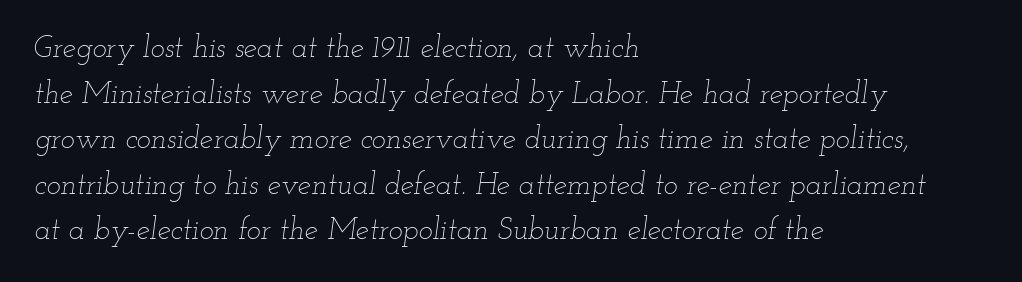
Q: Is the text bold? A: No.
Q: Is the text italic (slanted)? A: Yes, it leans right by about 12 degrees.
Q: Is the text underlined? A: No.
Q: How is the paragraph aligned? A: Left-aligned.
Q: Is the spacing between letters normal or unusually wide? A: Normal.
Q: Is the spacing between lines tight, normal or loose? A: Normal.
Q: Width (condensed, normal, or wide)? A: Wide.
Q: Stroke contrast? A: Low.
Q: x-height? A: Small.
Q: Monospaced? A: No.
